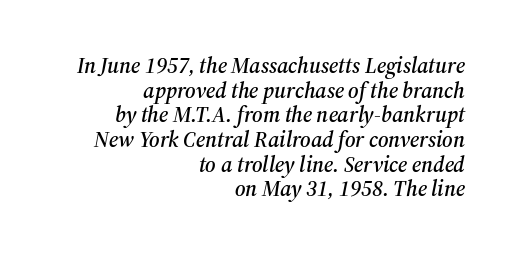
{"italic": "yes", "lean": "right", "slant_degrees": 12, "underline": "no", "align": "right", "line_spacing": "tight", "line_spacing_ratio": 1.12, "letter_spacing": "normal", "letter_spacing_em": 0.0, "glyph_px": 22}
